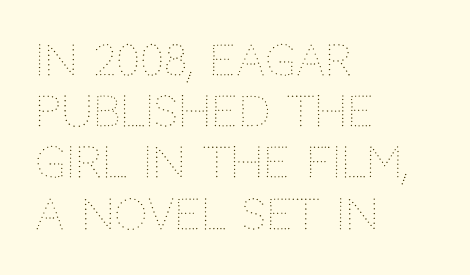
The font sits on the lighter half of the weight spectrum, regular included. The letters advance in unequal steps, a hallmark of proportional type. A classic flush-left, rag-right setting is used for this passage. The gaps between neighbouring characters are ordinary and unremarkable. Rule under the text: the space is simply empty.
